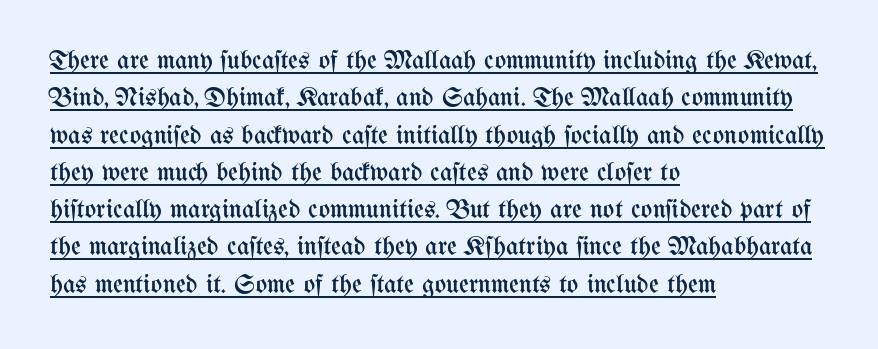
Q: Is the text bold? A: No.
Q: Is the text italic (slanted)? A: No, it is upright.
Q: Is the text underlined? A: Yes.
Q: How is the paragraph aligned? A: Left-aligned.
Q: Is the spacing between letters normal or unusually wide? A: Normal.
Q: Is the spacing between lines tight, normal or loose? A: Normal.
